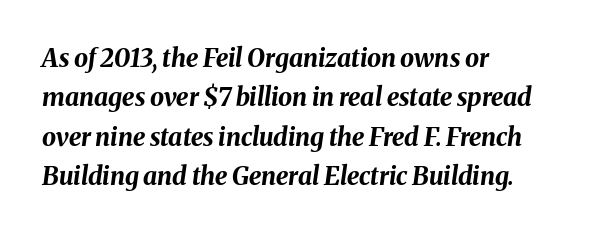
{"italic": "yes", "lean": "right", "slant_degrees": 8, "bold": "yes", "underline": "no", "align": "left", "line_spacing": "normal", "line_spacing_ratio": 1.58, "letter_spacing": "normal", "letter_spacing_em": 0.0, "glyph_px": 25}
